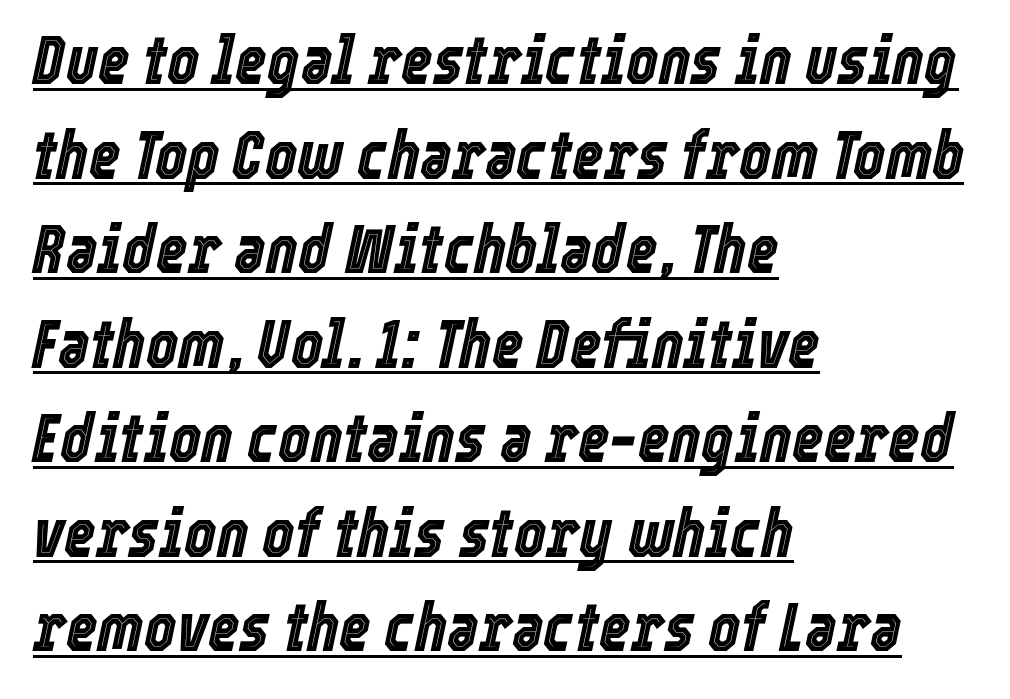
Q: Is the text italic (slanted)? A: Yes, it leans right by about 12 degrees.
Q: Is the text underlined? A: Yes.
Q: How is the paragraph aligned? A: Left-aligned.
Q: Is the spacing between letters normal or unusually wide? A: Normal.
Q: Is the spacing between lines tight, normal or loose? A: Normal.
Q: Width (condensed, normal, or wide)? A: Condensed.
Q: x-height? A: Medium.
Q: Monospaced? A: No.
